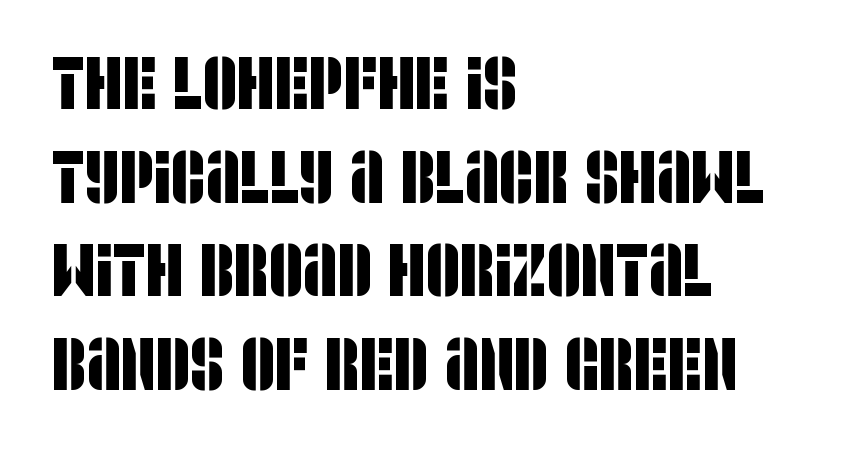
Summary of vertical rhythm: regular, with standard interline spacing. Where is the straight margin? On the left. A typesetter would call this proportional, since set widths differ per character. The passage shown is typeset with a sans-serif family.
